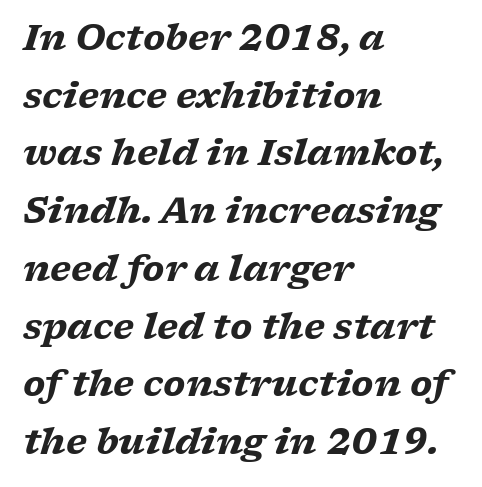
The specimen reads as italic at a glance. The font family rendered here belongs to the serif group. Decoration check: the copy has no underline. Short note: letters normally spaced. Proportional: the letters do not fall into vertical columns.
